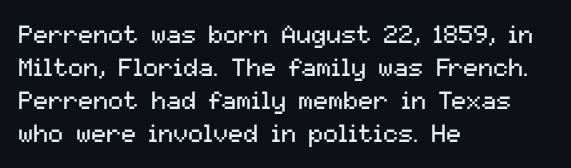
{"italic": "no", "bold": "no", "underline": "no", "align": "left", "line_spacing": "normal", "line_spacing_ratio": 1.32, "letter_spacing": "normal", "letter_spacing_em": 0.0, "glyph_px": 25}
